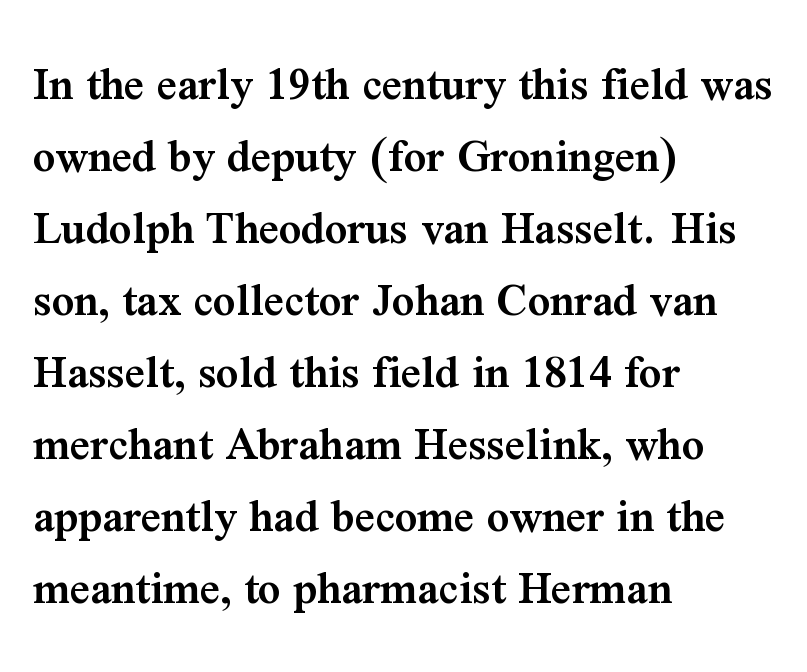
Q: Is the text bold? A: Semi-bold.
Q: Is the text italic (slanted)? A: No, it is upright.
Q: Is the typeface a serif or a sans-serif typeface? A: Serif.
Q: Is the text underlined? A: No.
Q: How is the paragraph aligned? A: Left-aligned.
Q: Is the spacing between letters normal or unusually wide? A: Normal.
Q: Is the spacing between lines tight, normal or loose? A: Normal.
Q: Width (condensed, normal, or wide)? A: Normal.
Q: Stroke contrast? A: Medium.
Q: x-height? A: Medium.
Q: Monospaced? A: No.
